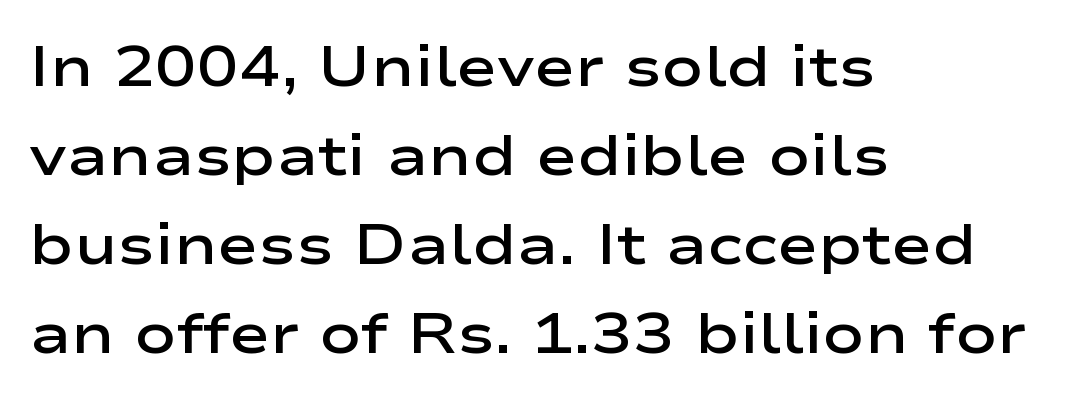
{"serif": "no", "italic": "no", "bold": "semi", "weight": "semibold", "width": "wide", "stroke_contrast": "low", "x_height": "medium", "monospaced": "no", "underline": "no", "align": "left", "line_spacing": "normal", "line_spacing_ratio": 1.59, "letter_spacing": "normal", "letter_spacing_em": 0.0, "glyph_px": 56}
